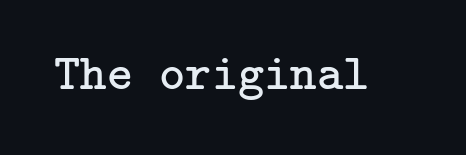
The image shows 50 px regular-weight serif type, upright; set normal letter spacing, not underlined; low stroke contrast and a medium x-height.
